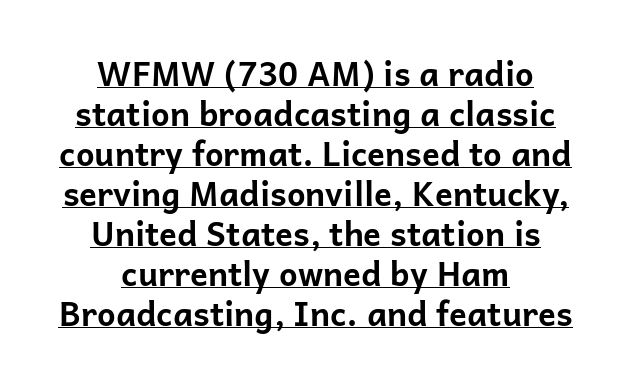
The passage shown is underscored from start to finish. Looks like regular typesetting: each glyph gets only the width it needs. Short note: letters normally spaced. This sample is center-justified, so both line endings float freely. Italic: no, the glyphs are upright roman. In terms of letterform style, serifs are entirely absent.
